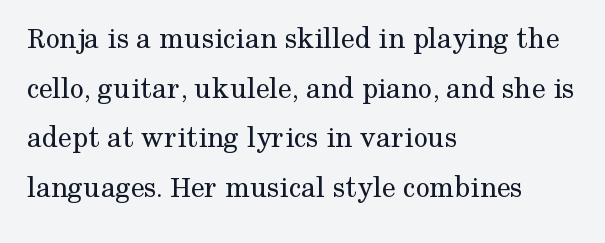
Letters have the restrained weight of plain body copy at most. The face used here is seriffed, in the tradition of book romans. No word sits above an underline. The setting favours the left margin, as ordinary paragraphs usually do.
